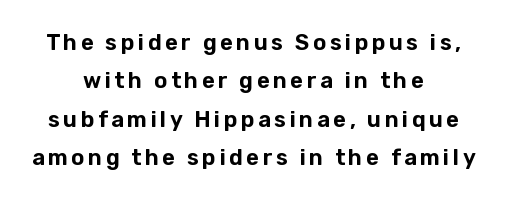
{"italic": "no", "underline": "no", "align": "center", "line_spacing_ratio": 1.75, "glyph_px": 22}
